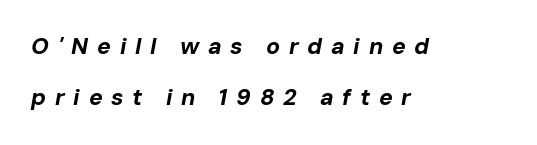
Q: Is the text bold? A: Yes.
Q: Is the text italic (slanted)? A: Yes, it leans right by about 10 degrees.
Q: Is the text underlined? A: No.
Q: How is the paragraph aligned? A: Left-aligned.
Q: Is the spacing between letters normal or unusually wide? A: Unusually wide.
Q: Is the spacing between lines tight, normal or loose? A: Loose.
